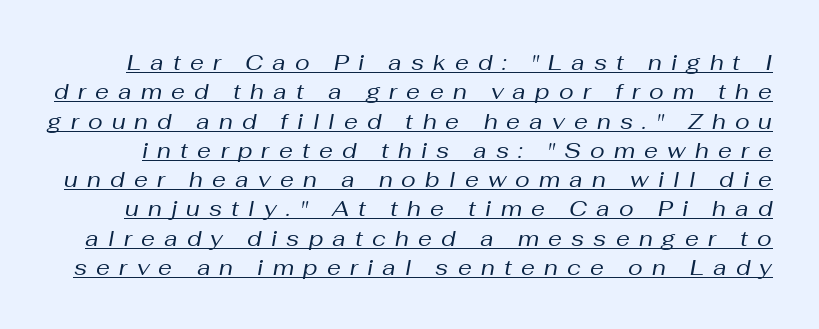
The strokes carry an ordinary text weight at most. Leading matches the norm, producing a regular column. This sample uses an oblique cut, with every glyph tilted off the vertical. The letters are spread apart with noticeably loose tracking.
